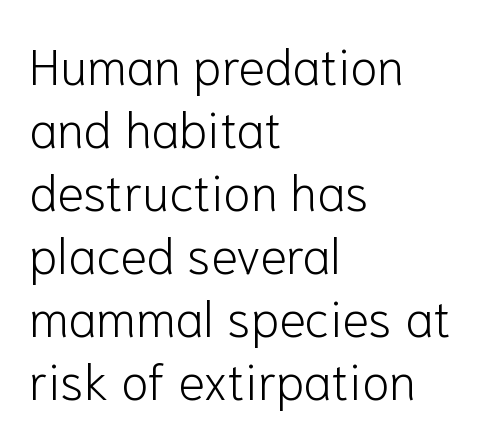
Weight: not bold — regular or lighter. The passage shown is typeset with a sans-serif family. Reading down the column, the eye jumps a familiar distance to each next line. Underline: absent. The typesetter chose a ragged-right arrangement here. These lines are rendered in a variable-pitch font.
